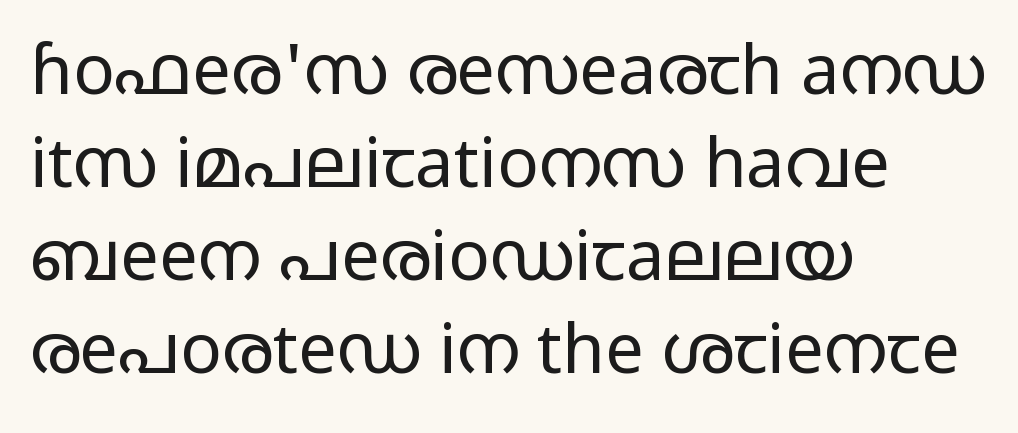
Q: Is the text bold? A: No.
Q: Is the text italic (slanted)? A: No, it is upright.
Q: Is the typeface a serif or a sans-serif typeface? A: Sans-serif.
Q: Is the text underlined? A: No.
Q: How is the paragraph aligned? A: Left-aligned.
Q: Is the spacing between letters normal or unusually wide? A: Normal.
Q: Is the spacing between lines tight, normal or loose? A: Normal.
Q: Width (condensed, normal, or wide)? A: Wide.
Q: Stroke contrast? A: Low.
Q: x-height? A: Medium.
Q: Monospaced? A: No.
